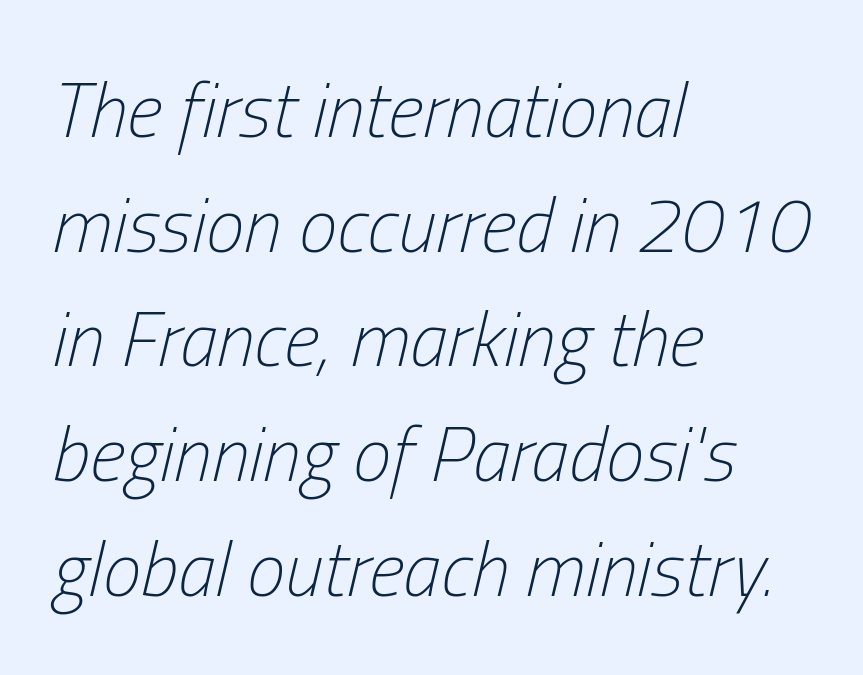
One glance says typical: line gaps are just what's usual. What stands out about the letter spacing? Nothing — it is the standard amount. The cut favours lightness, reaching ordinary text weight at its darkest. Just letters on the line, the space beneath them empty. Posture: slanted.
